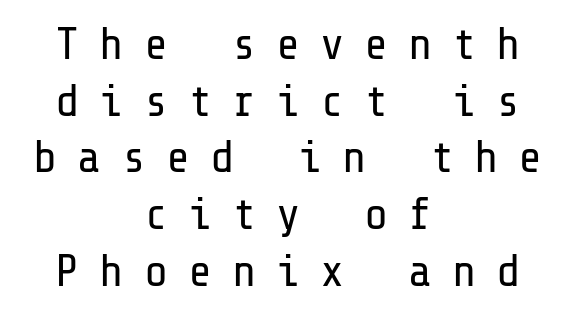
{"serif": "no", "italic": "no", "bold": "no", "weight": "regular", "width": "normal", "stroke_contrast": "low", "x_height": "medium", "underline": "no", "align": "center", "line_spacing": "normal", "line_spacing_ratio": 1.26, "letter_spacing": "wide", "letter_spacing_em": 0.44, "glyph_px": 45}
